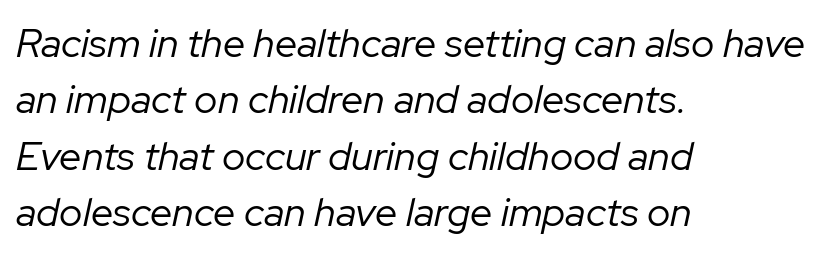
The image shows 40 px regular-weight type, italic (leaning right); set left-aligned, normal line spacing (1.41x), normal letter spacing, not underlined; low stroke contrast and a medium x-height.
